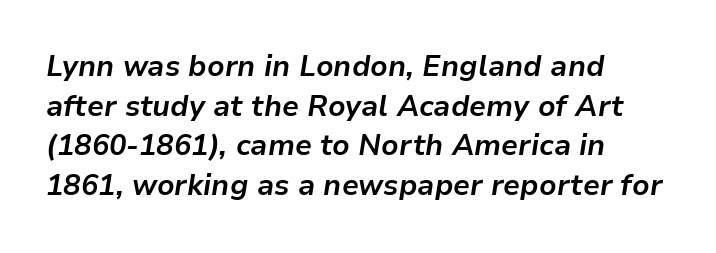
The image shows 29 px bold type, italic (leaning right); set left-aligned, normal line spacing (1.37x), normal letter spacing, not underlined; low stroke contrast and a medium x-height.
